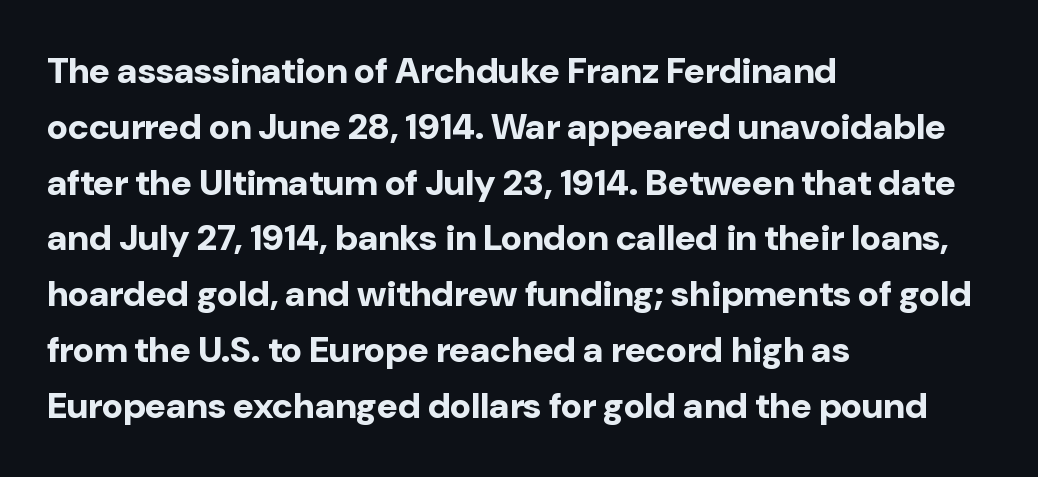
Q: Is the text bold? A: Yes.
Q: Is the text italic (slanted)? A: No, it is upright.
Q: Is the typeface a serif or a sans-serif typeface? A: Sans-serif.
Q: Is the text underlined? A: No.
Q: How is the paragraph aligned? A: Left-aligned.
Q: Is the spacing between letters normal or unusually wide? A: Normal.
Q: Is the spacing between lines tight, normal or loose? A: Normal.
Q: Width (condensed, normal, or wide)? A: Normal.
Q: Stroke contrast? A: Low.
Q: x-height? A: Medium.
Q: Monospaced? A: No.
